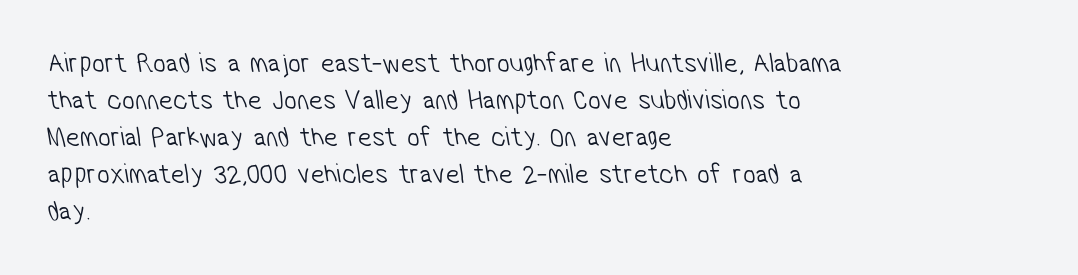
The image shows 28 px light, condensed sans-serif type; set left-aligned, normal line spacing (1.32x), normal letter spacing, not underlined; low stroke contrast and a medium x-height.
